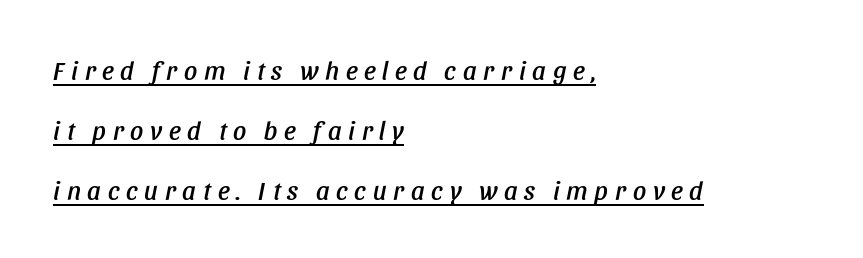
The image shows 26 px text type, italic (leaning right); set left-aligned, loose line spacing (2.3x), unusually wide letter spacing (+0.26 em), underlined.
